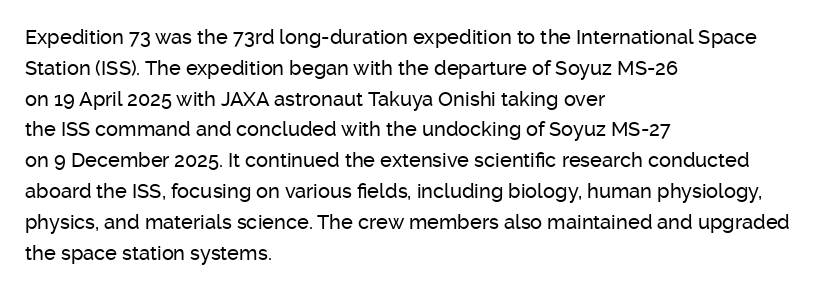
{"italic": "no", "underline": "no", "align": "left", "line_spacing": "normal", "line_spacing_ratio": 1.54, "letter_spacing": "normal", "letter_spacing_em": 0.0, "glyph_px": 20}
